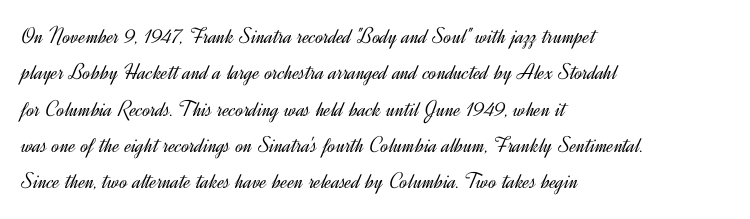
{"bold": "no", "underline": "no", "align": "left", "line_spacing": "normal", "line_spacing_ratio": 1.58, "letter_spacing": "normal", "letter_spacing_em": 0.0, "glyph_px": 23}
